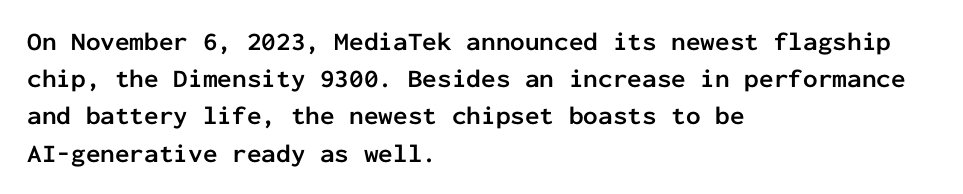
Notice how descenders clear the ascenders below comfortably — that's standard leading. Compared with an ordinary text face, these strokes are far heavier — a full bold. Compared with typical body copy, the letter spacing here is the same. Italic: no, the glyphs are upright roman. The rag falls on the right side of this text block. Descenders hang freely into open space.
